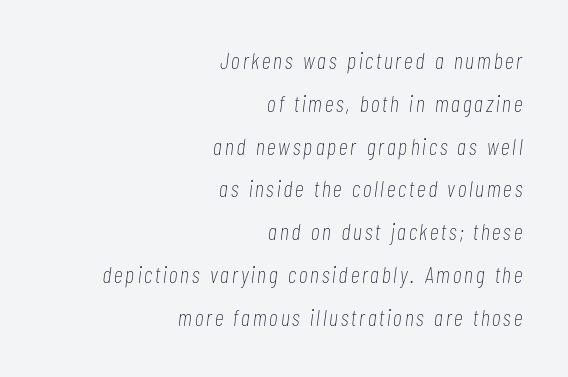
The font is comparable to plain body text, perhaps lighter. Slant detected: the letters are inclined. Where is the straight margin? On the right. No word sits above an underline.
